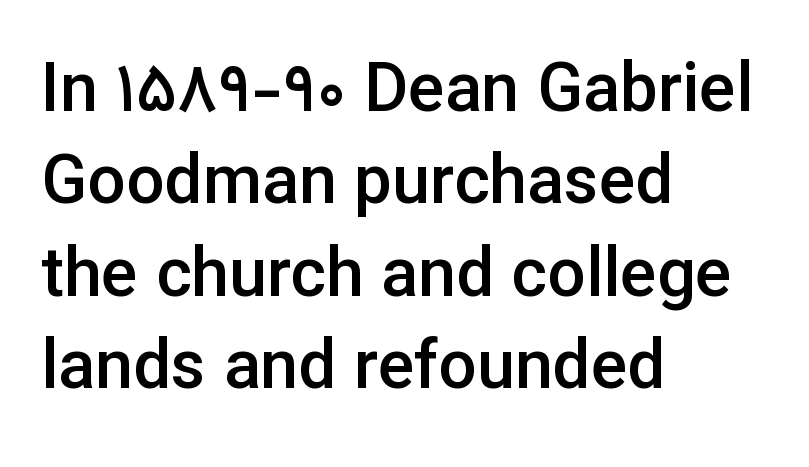
The lettering holds an erect, upright posture throughout. Vertically, the passage feels balanced, rows spaced as you'd expect. Weight check: semibold — heavier than regular, not quite bold. The passage shown has conventional tracking throughout. Each line starts at the same left margin while the right side varies.
